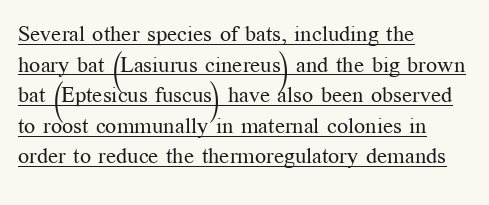
The font is comparable to plain body text, perhaps lighter. A baseline rule has been typeset under these characters. A classic flush-left, rag-right setting is used for this passage. A normal amount of white space separates one row of letters from the next. Students, note that the glyphs here touch the page at normal intervals. Italic: no, the glyphs are upright roman.
